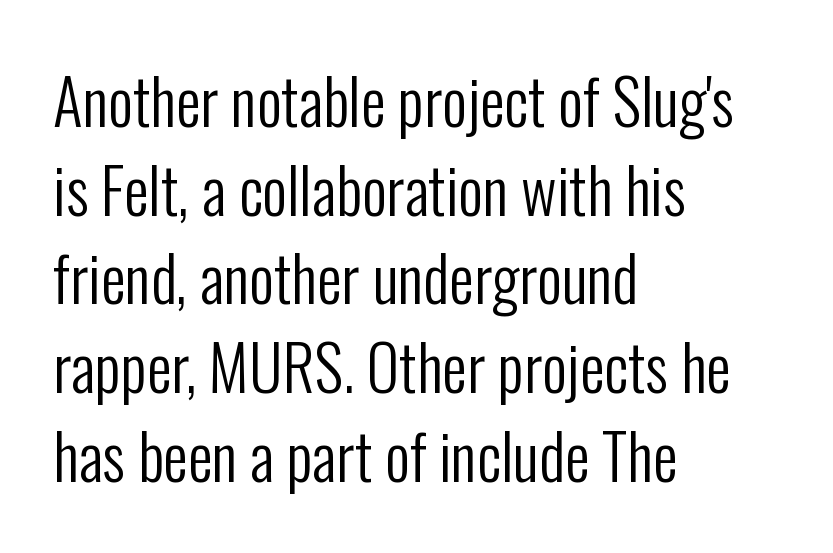
{"serif": "no", "italic": "no", "bold": "no", "weight": "regular", "width": "condensed", "stroke_contrast": "low", "x_height": "medium", "monospaced": "no", "underline": "no", "align": "left", "line_spacing": "normal", "line_spacing_ratio": 1.43, "letter_spacing": "normal", "letter_spacing_em": 0.0, "glyph_px": 62}
